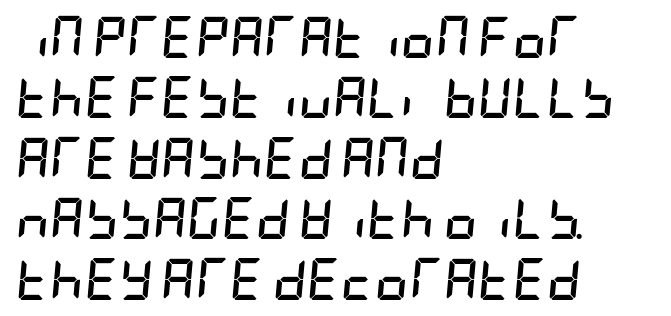
The image shows 42 px semibold, condensed type, italic (leaning right); set left-aligned, normal line spacing (1.44x), normal letter spacing, not underlined; low stroke contrast and a large x-height.
